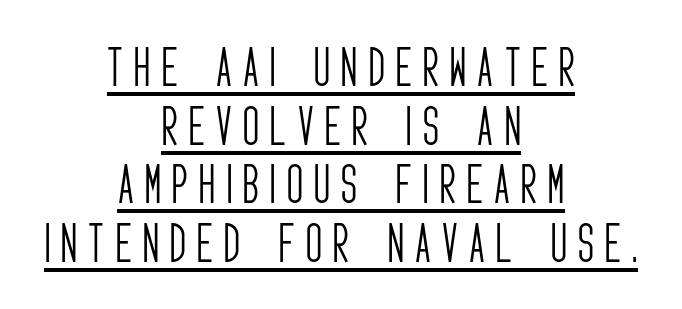
Rendered with straight, roman letterforms. Nothing sits at the stroke ends, so this counts as sans-serif. This rendering widens character spacing well past its baseline value. This sample has the flowing, uneven cadence of proportional lettering.
